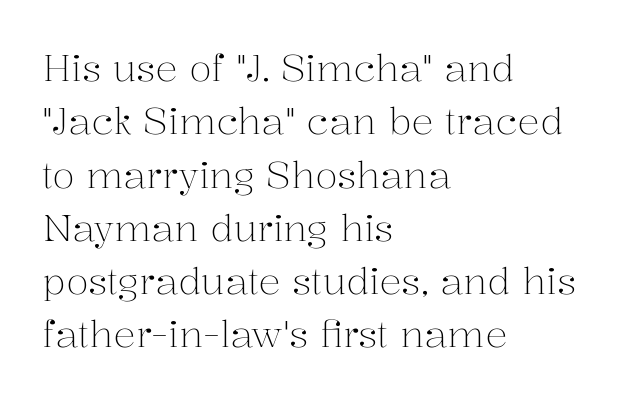
Compared with typical body copy, the letter spacing here is the same. Does the lettering tilt? It doesn't — this is upright. The block of text has a typical density, with ordinary space between rows. Old-style or modern, the face here clearly has serifs. Line starts are locked; line ends wander. Varying glyph widths throughout — classic text-font behaviour.
